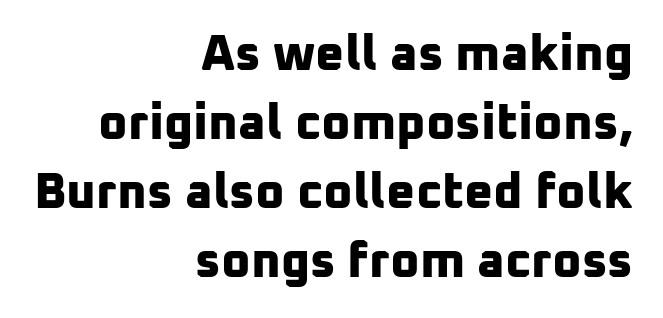
{"serif": "no", "bold": "yes", "weight": "bold", "width": "normal", "stroke_contrast": "low", "x_height": "medium", "monospaced": "no", "underline": "no", "align": "right", "line_spacing": "normal", "line_spacing_ratio": 1.38, "letter_spacing": "normal", "letter_spacing_em": 0.0, "glyph_px": 50}
